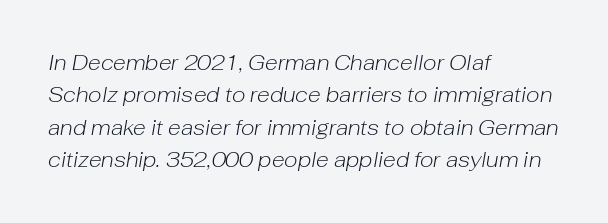
{"italic": "yes", "lean": "right", "slant_degrees": 10, "bold": "no", "underline": "no", "align": "left", "line_spacing": "normal", "line_spacing_ratio": 1.54, "letter_spacing": "normal", "letter_spacing_em": 0.0, "glyph_px": 21}
